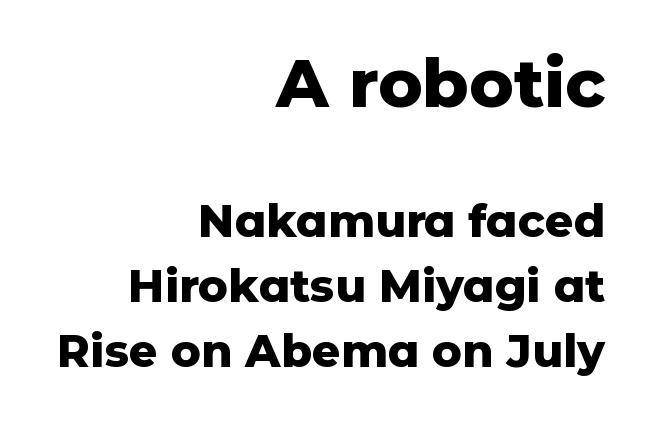
{"serif": "no", "italic": "no", "bold": "yes", "weight": "heavy", "width": "normal", "stroke_contrast": "low", "x_height": "medium", "monospaced": "no", "underline": "no", "align": "right", "line_spacing": "normal", "line_spacing_ratio": 1.45, "letter_spacing": "normal", "letter_spacing_em": 0.0, "larger_block": "first", "size_ratio": 1.49, "glyph_px": 67}
